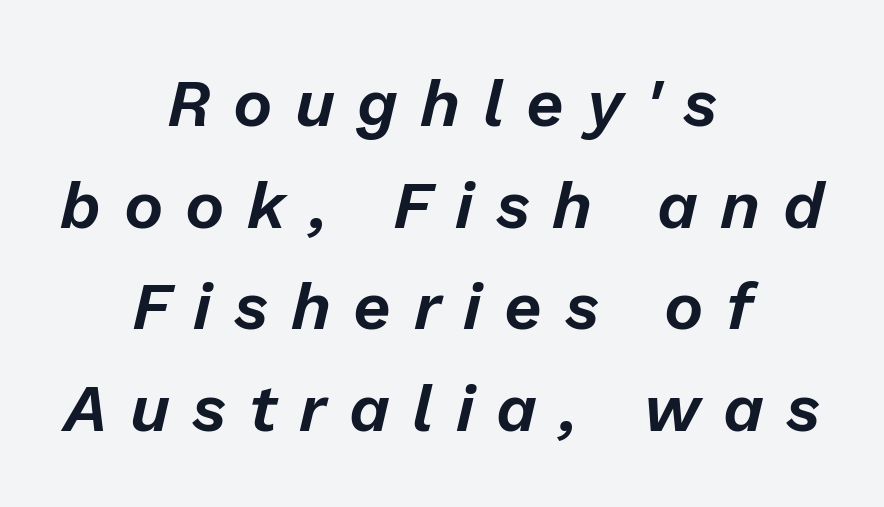
{"italic": "yes", "lean": "right", "slant_degrees": 13, "width": "normal", "stroke_contrast": "low", "x_height": "medium", "monospaced": "no", "underline": "no", "align": "center", "line_spacing": "normal", "line_spacing_ratio": 1.54, "letter_spacing": "wide", "letter_spacing_em": 0.34, "glyph_px": 66}
